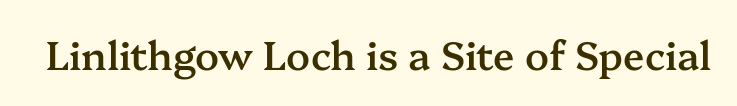
The image shows 39 px semibold serif type, upright; set normal letter spacing, not underlined; medium stroke contrast and a medium x-height.
